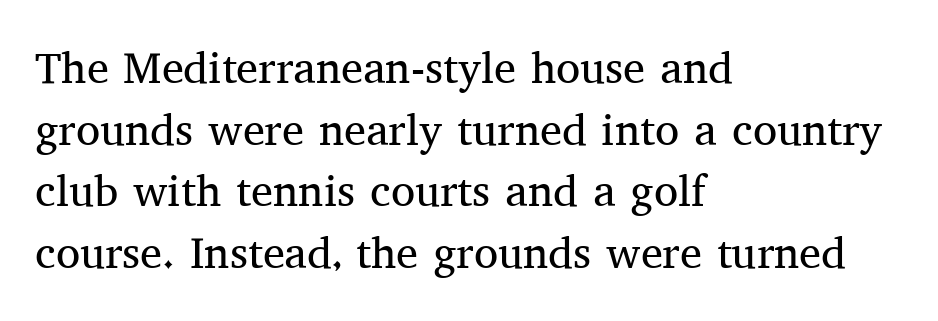
The image shows 44 px regular-weight serif type, upright; set left-aligned, normal line spacing (1.4x), normal letter spacing, not underlined; medium stroke contrast and a medium x-height.
